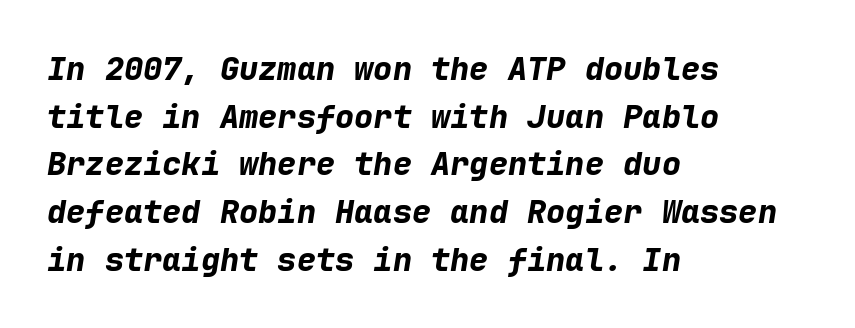
The image shows 32 px bold type, italic (leaning right), monospaced; set left-aligned, normal line spacing (1.49x), normal letter spacing, not underlined; low stroke contrast and a medium x-height.
